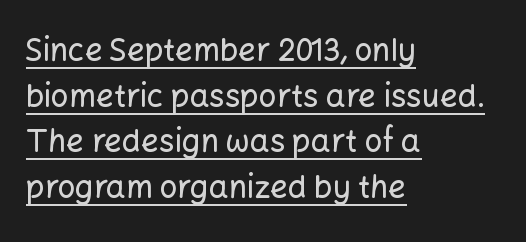
The image shows 31 px sans-serif type, upright; set left-aligned, normal line spacing (1.47x), normal letter spacing, underlined; low stroke contrast and a medium x-height.
